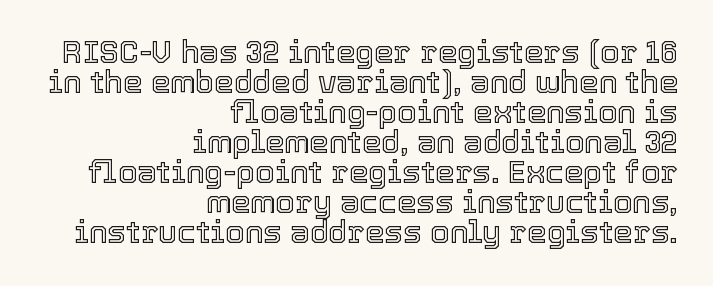
All the whitespace from short lines collects on the left. These lines keep a tight, regular rhythm from letter to letter. The font's upright variant was chosen for this text. Underlining? Definitely not there.
